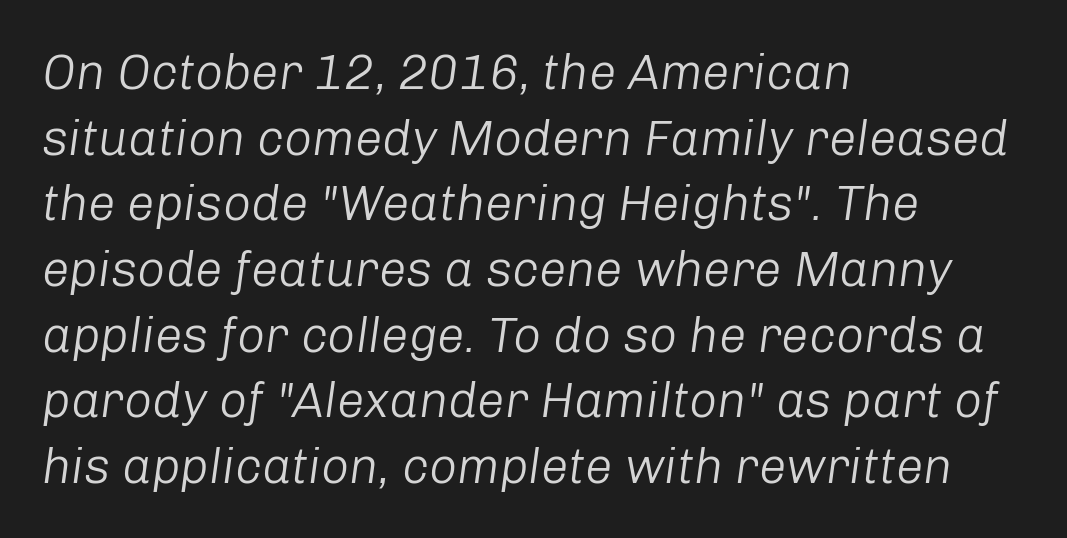
Q: Is the text bold? A: No.
Q: Is the text italic (slanted)? A: Yes, it leans right by about 8 degrees.
Q: Is the text underlined? A: No.
Q: How is the paragraph aligned? A: Left-aligned.
Q: Is the spacing between letters normal or unusually wide? A: Normal.
Q: Is the spacing between lines tight, normal or loose? A: Normal.
Q: Width (condensed, normal, or wide)? A: Normal.
Q: Stroke contrast? A: Low.
Q: x-height? A: Medium.
Q: Monospaced? A: No.
